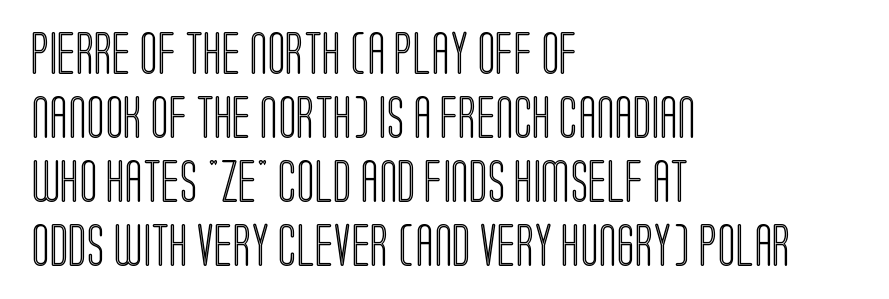
Does extra space separate the letters? No, they use regular spacing. Horizontal bands of white between lines are of average thickness. This sample uses an upright cut, with every glyph sitting square on the baseline. The strip under each line holds only bare page. The typesetter chose a ragged-right arrangement here.
